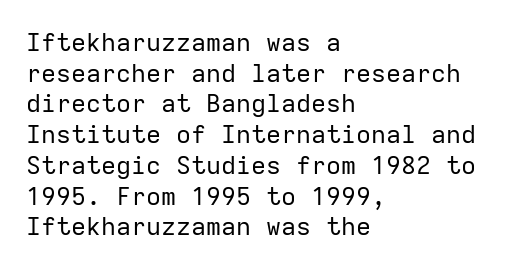
The image shows 25 px text type, upright; set left-aligned, line spacing 1.23x, normal letter spacing, not underlined.
